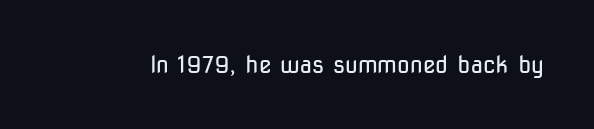
{"italic": "no", "bold": "no", "underline": "no", "letter_spacing": "normal", "letter_spacing_em": 0.0, "glyph_px": 23}
